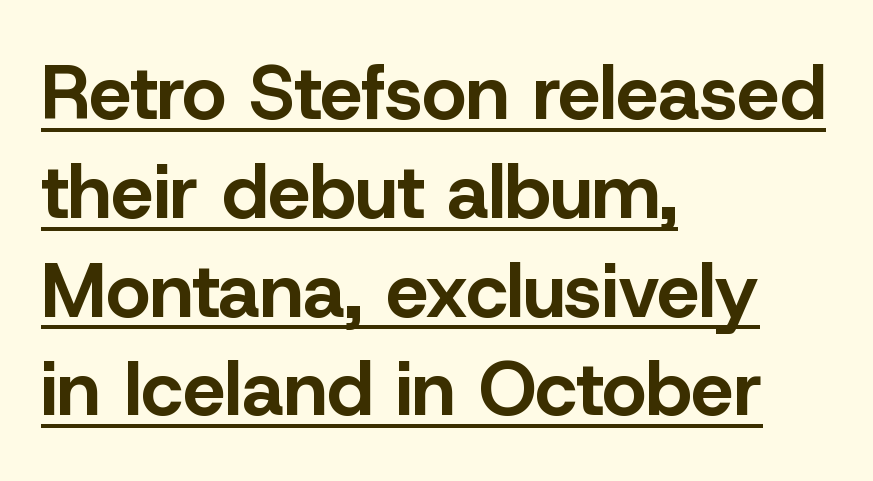
The image shows 76 px bold sans-serif type, upright; set left-aligned, normal line spacing (1.3x), normal letter spacing, underlined; low stroke contrast and a medium x-height.
